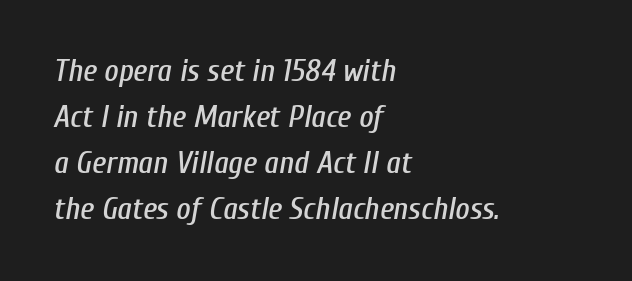
The image shows 31 px condensed type, italic (leaning right); set left-aligned, normal line spacing (1.48x), normal letter spacing, not underlined; low stroke contrast and a medium x-height.
